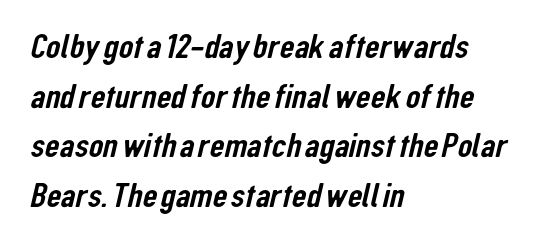
{"serif": "no", "width": "condensed", "stroke_contrast": "low", "x_height": "medium", "monospaced": "no", "underline": "no", "align": "left", "line_spacing": "normal", "line_spacing_ratio": 1.38, "letter_spacing": "normal", "letter_spacing_em": 0.0, "glyph_px": 36}
